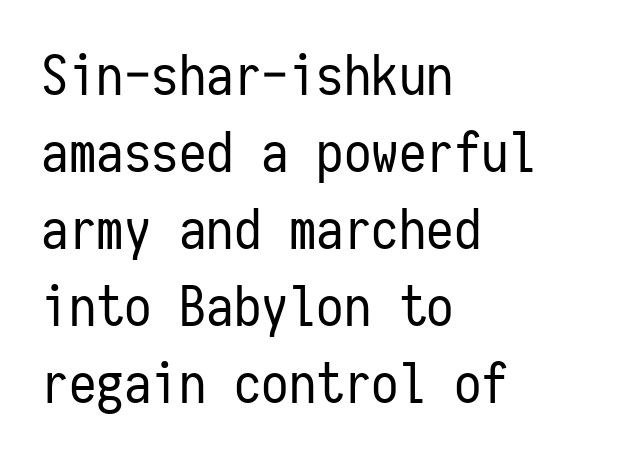
A typesetter would mark this as roman, not italic. Stems and bowls with no extra thickness — not bold. Unmarked baselines from the first word to the last. Students, note that the glyphs here touch the page at normal intervals. Do the characters align in a grid? Yes, the font is monospaced.
